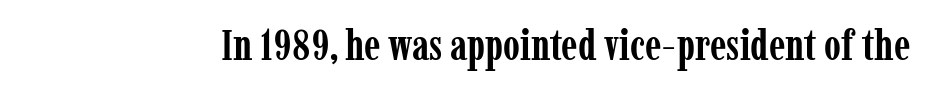
Weight check: bold — yes, fully. Spacing verdict: proportional, widths tailored to each character. These lines are composed in type with serifs. Between one letter and the next there's only the usual sliver of space. Quick note: underline off.
